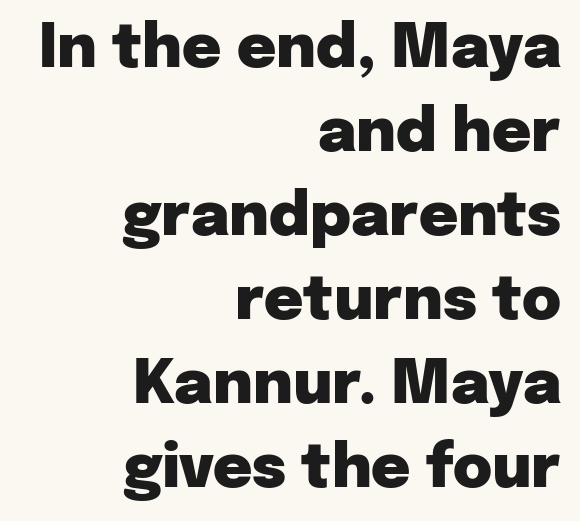
Looks like regular typesetting: each glyph gets only the width it needs. A full-strength bold gives these letters their thick strokes. These lines were composed using upright roman letters. Leading: standard. Any mark beneath the type? The region is blank. Is the letter spacing exaggerated? No — it looks like the ordinary default.
